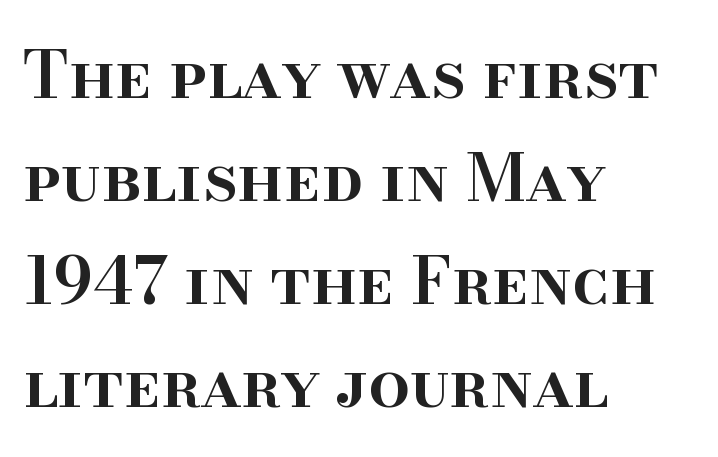
{"serif": "yes", "italic": "no", "bold": "semi", "weight": "semibold", "width": "normal", "stroke_contrast": "high", "x_height": "small", "monospaced": "no", "underline": "no", "align": "left", "line_spacing": "normal", "line_spacing_ratio": 1.56, "letter_spacing": "normal", "letter_spacing_em": 0.0, "glyph_px": 66}
